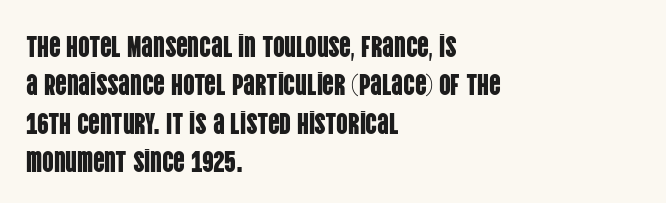
Q: Is the text italic (slanted)? A: No, it is upright.
Q: Is the typeface a serif or a sans-serif typeface? A: Sans-serif.
Q: Is the text underlined? A: No.
Q: How is the paragraph aligned? A: Left-aligned.
Q: Is the spacing between letters normal or unusually wide? A: Normal.
Q: Is the spacing between lines tight, normal or loose? A: Normal.
Q: Width (condensed, normal, or wide)? A: Condensed.
Q: Stroke contrast? A: Low.
Q: x-height? A: Large.
Q: Monospaced? A: No.
